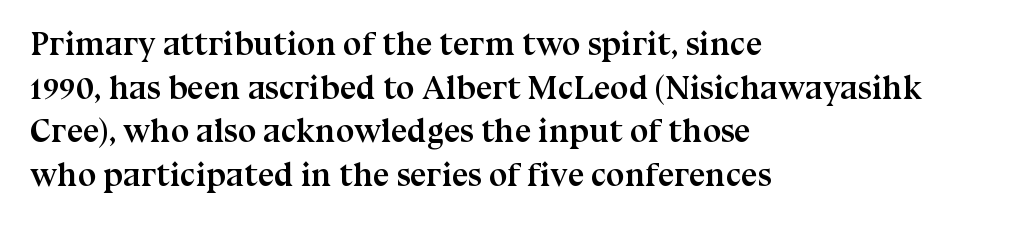
Q: Is the text bold? A: Yes.
Q: Is the text italic (slanted)? A: No, it is upright.
Q: Is the typeface a serif or a sans-serif typeface? A: Serif.
Q: Is the text underlined? A: No.
Q: How is the paragraph aligned? A: Left-aligned.
Q: Is the spacing between letters normal or unusually wide? A: Normal.
Q: Is the spacing between lines tight, normal or loose? A: Normal.
Q: Width (condensed, normal, or wide)? A: Normal.
Q: Stroke contrast? A: Medium.
Q: x-height? A: Medium.
Q: Monospaced? A: No.
